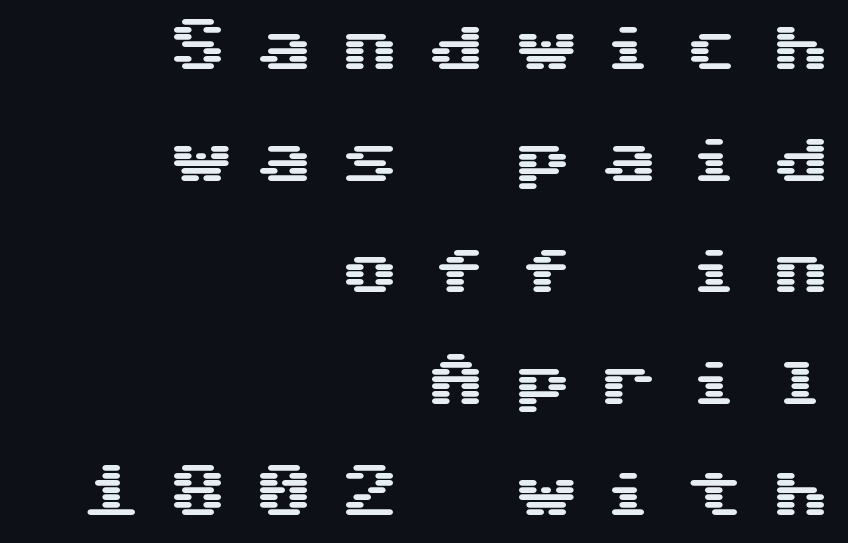
{"serif": "no", "italic": "no", "width": "wide", "stroke_contrast": "medium", "x_height": "medium", "underline": "no", "align": "right", "line_spacing_ratio": 1.89, "letter_spacing": "wide", "letter_spacing_em": 0.46, "glyph_px": 59}
